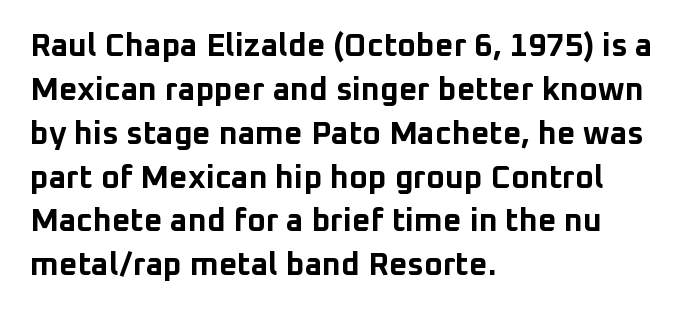
The image shows 32 px bold sans-serif type, upright; set left-aligned, normal line spacing (1.37x), normal letter spacing, not underlined; low stroke contrast and a medium x-height.
